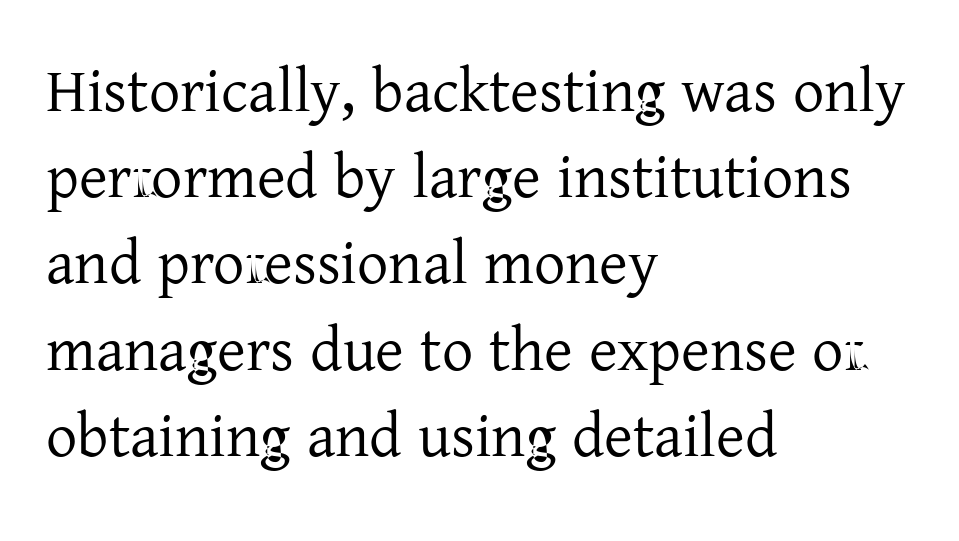
{"serif": "yes", "italic": "no", "bold": "no", "weight": "regular", "width": "normal", "stroke_contrast": "low", "x_height": "medium", "monospaced": "no", "underline": "no", "align": "left", "line_spacing": "normal", "line_spacing_ratio": 1.39, "letter_spacing": "normal", "letter_spacing_em": 0.0, "glyph_px": 62}
